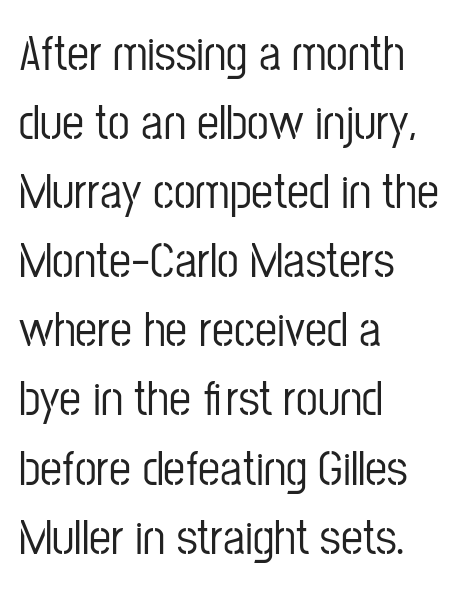
Q: Is the text italic (slanted)? A: No, it is upright.
Q: Is the typeface a serif or a sans-serif typeface? A: Sans-serif.
Q: Is the text underlined? A: No.
Q: How is the paragraph aligned? A: Left-aligned.
Q: Is the spacing between letters normal or unusually wide? A: Normal.
Q: Is the spacing between lines tight, normal or loose? A: Normal.
Q: Width (condensed, normal, or wide)? A: Condensed.
Q: Stroke contrast? A: Low.
Q: x-height? A: Medium.
Q: Monospaced? A: No.
